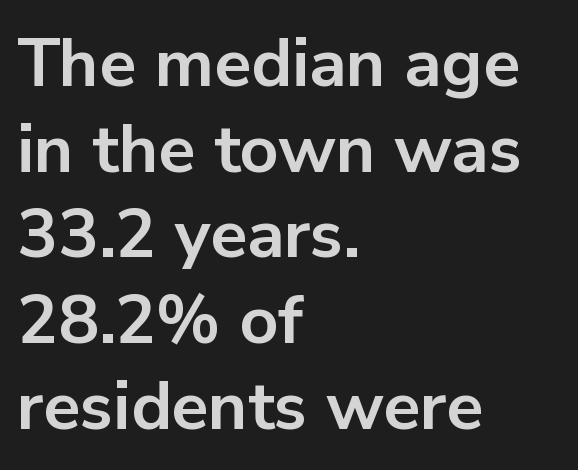
Look at the bottom of the vertical strokes: they stop flat, with no serifs. Typeset ragged right — the left edge is the straight one. Looks like regular typesetting: each glyph gets only the width it needs. Honestly, there is no underline to notice here at all. No extra tracking has been applied to these lines.
